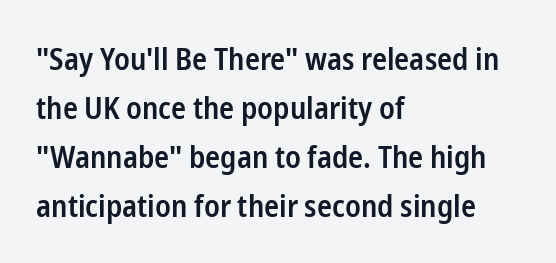
Firm but not heavy-handed strokes: this text is semibold. Which margin do the lines hug? The left one — the right edge is uneven. Is this a fixed-width face? No — the glyphs have proportional, varying widths. Examine the stroke ends and you'll find no serifs. Honestly, there is no underline to notice here at all.
